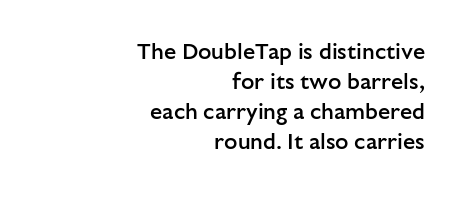
The image shows 22 px text type, upright; set right-aligned, normal line spacing (1.37x), normal letter spacing, not underlined.
